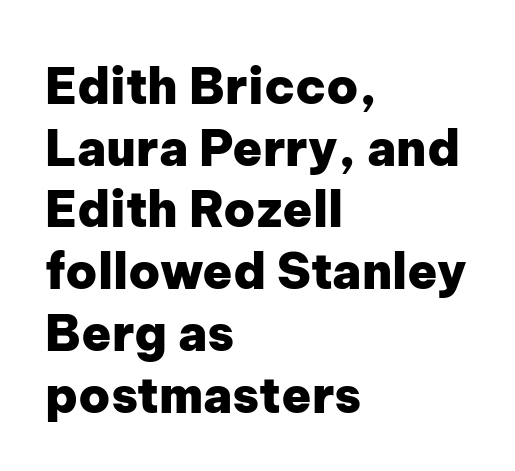
{"serif": "no", "italic": "no", "bold": "yes", "weight": "heavy", "width": "normal", "stroke_contrast": "low", "x_height": "medium", "monospaced": "no", "underline": "no", "align": "left", "line_spacing": "normal", "line_spacing_ratio": 1.26, "letter_spacing": "normal", "letter_spacing_em": 0.0, "glyph_px": 49}
